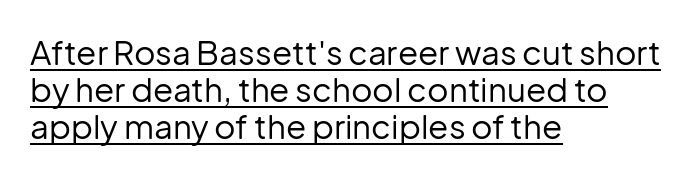
Ordinary non-slanted type is in use. The font family rendered here belongs to the sans-serif group. The rendering uses natural spacing where letterforms have individual widths. The rendering uses a small line-height, squeezing the rows.
